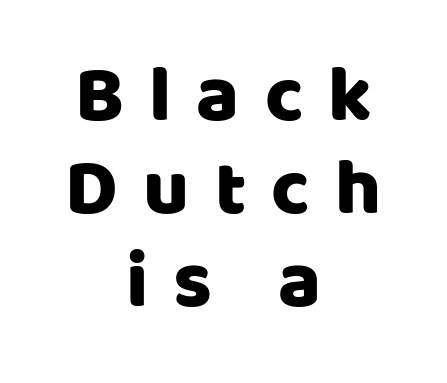
Q: Is the text italic (slanted)? A: No, it is upright.
Q: Is the typeface a serif or a sans-serif typeface? A: Sans-serif.
Q: Is the text underlined? A: No.
Q: How is the paragraph aligned? A: Centered.
Q: Is the spacing between letters normal or unusually wide? A: Unusually wide.
Q: Width (condensed, normal, or wide)? A: Normal.
Q: Stroke contrast? A: Low.
Q: x-height? A: Large.
Q: Monospaced? A: No.
